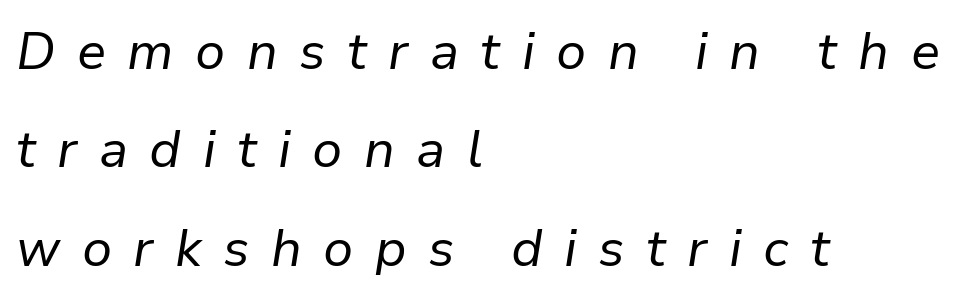
The image shows 52 px regular-weight type, italic (leaning right); set left-aligned, line spacing 1.89x, unusually wide letter spacing (+0.41 em), not underlined; low stroke contrast and a medium x-height.
